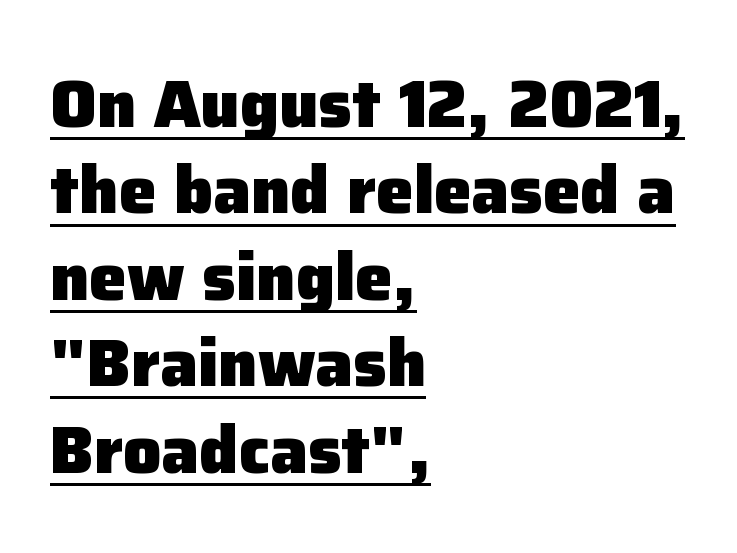
Every letter is thick-stroked: bold, no question. Successive baselines arrive at the customary interval. Proportional: the letters do not fall into vertical columns. The rendering shows plain stroke endings on the letterforms — a sans-serif design. This is underlined copy, the kind a proofreader might mark for attention.
